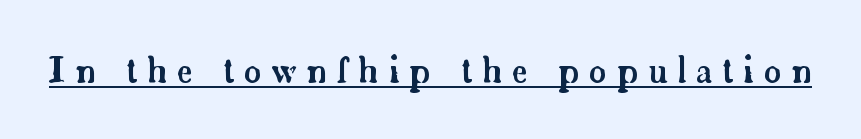
Q: Is the text italic (slanted)? A: No, it is upright.
Q: Is the typeface a serif or a sans-serif typeface? A: Serif.
Q: Is the text underlined? A: Yes.
Q: Is the spacing between letters normal or unusually wide? A: Unusually wide.
Q: Width (condensed, normal, or wide)? A: Normal.
Q: Stroke contrast? A: Low.
Q: x-height? A: Small.
Q: Monospaced? A: No.
